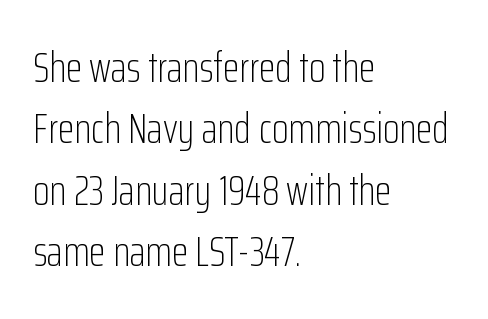
{"serif": "no", "italic": "no", "bold": "no", "weight": "light", "width": "condensed", "stroke_contrast": "low", "x_height": "medium", "monospaced": "no", "underline": "no", "align": "left", "line_spacing": "normal", "line_spacing_ratio": 1.43, "letter_spacing": "normal", "letter_spacing_em": 0.0, "glyph_px": 43}
